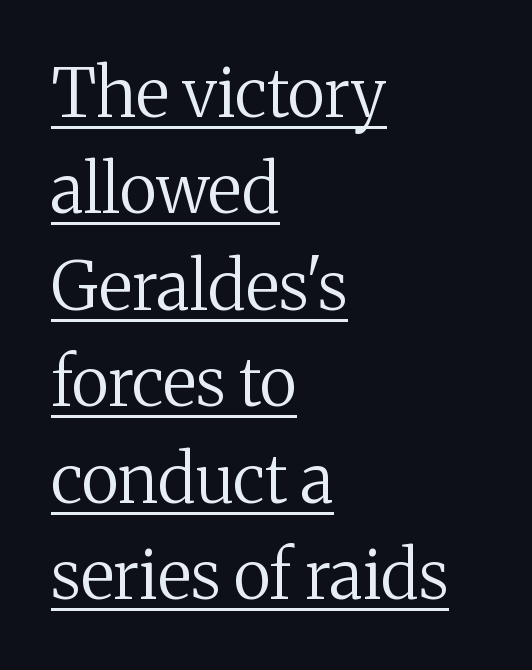
{"serif": "yes", "italic": "no", "bold": "no", "weight": "regular", "width": "normal", "stroke_contrast": "medium", "x_height": "medium", "monospaced": "no", "underline": "yes", "align": "left", "line_spacing": "normal", "line_spacing_ratio": 1.44, "letter_spacing": "normal", "letter_spacing_em": 0.0, "glyph_px": 67}
